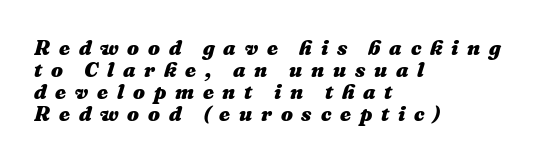
Q: Is the text bold? A: Yes.
Q: Is the text italic (slanted)? A: Yes, it leans right by about 16 degrees.
Q: Is the text underlined? A: No.
Q: How is the paragraph aligned? A: Left-aligned.
Q: Is the spacing between letters normal or unusually wide? A: Unusually wide.
Q: Is the spacing between lines tight, normal or loose? A: Tight.
